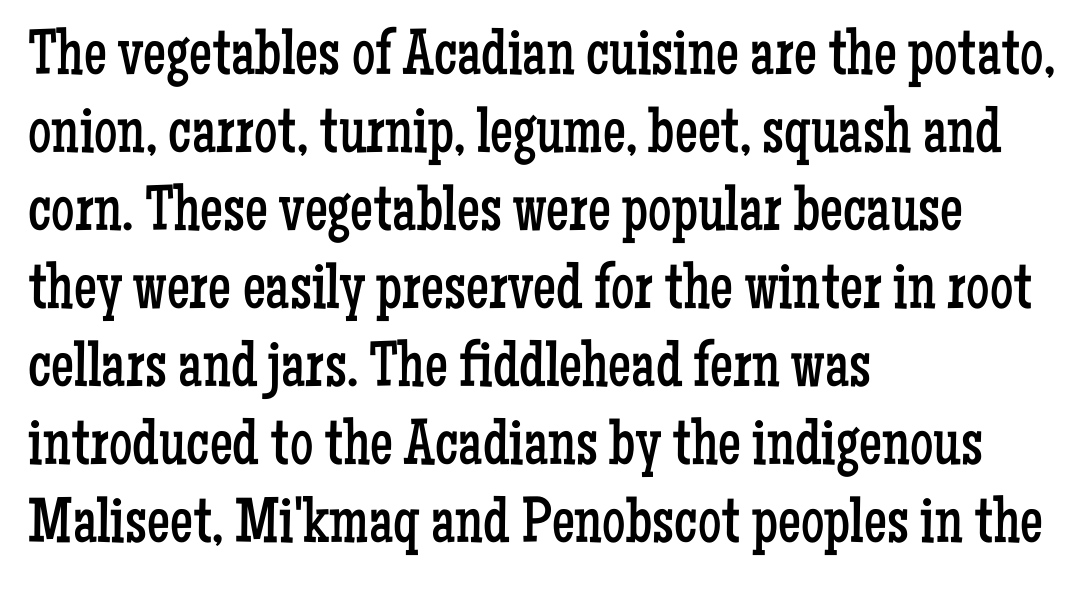
Think of a printed novel: that variable character pitch is what you see here. The passage shown is not bold in any degree. In terms of letterspacing, this is plain default setting. Check where the strokes stop: tiny serifs finish them off.
